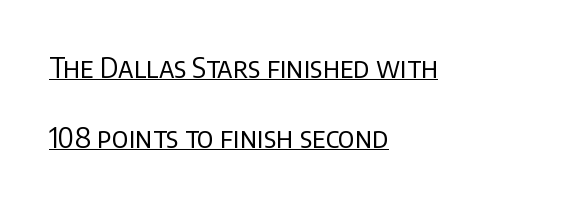
{"serif": "no", "italic": "no", "bold": "no", "weight": "regular", "width": "normal", "stroke_contrast": "low", "x_height": "large", "monospaced": "no", "underline": "yes", "align": "left", "line_spacing": "loose", "line_spacing_ratio": 2.49, "letter_spacing": "normal", "letter_spacing_em": 0.0, "glyph_px": 28}
